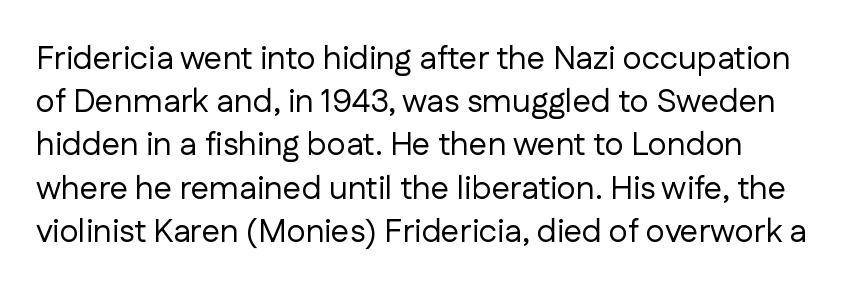
The line-height multiplier appears to be the usual default. Proportional: the letters do not fall into vertical columns. A clean baseline with only descenders dipping below it. The axis of the letterforms is exactly vertical. Weight: not bold — regular or lighter.
